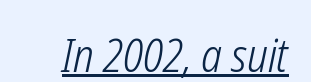
The image shows 45 px light, condensed type, italic (leaning right); set normal letter spacing, underlined; low stroke contrast and a medium x-height.
